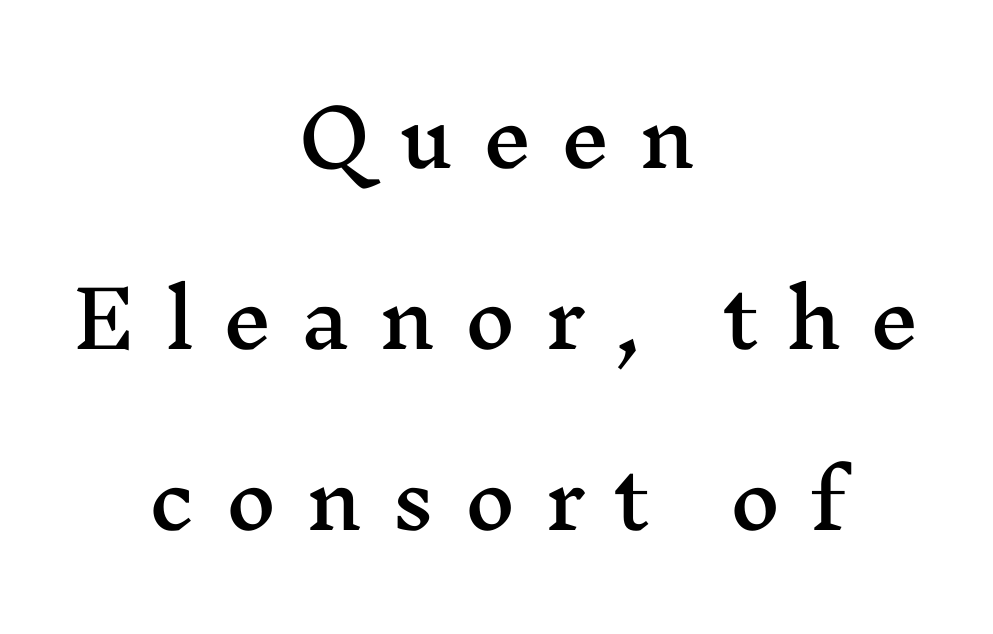
{"serif": "yes", "italic": "no", "width": "wide", "stroke_contrast": "medium", "x_height": "medium", "monospaced": "no", "underline": "no", "align": "center", "line_spacing": "loose", "line_spacing_ratio": 2.32, "letter_spacing": "wide", "letter_spacing_em": 0.37, "glyph_px": 78}
